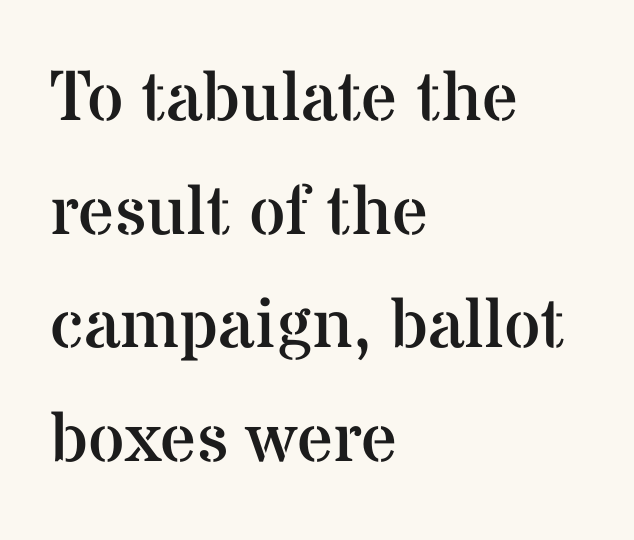
A typesetter would call this proportional, since set widths differ per character. There is no visible air inserted between adjacent glyphs. Left-aligned paragraph, ragged on the right. This sample uses an upright cut, with every glyph sitting square on the baseline. The text was rendered using a seriffed face with decorative stroke endings. How would I describe the line gaps? Plain and ordinary.
